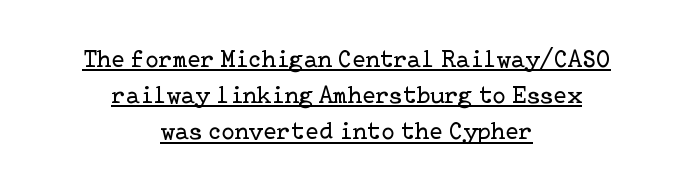
Tracking here is standard; glyphs follow each other at the usual distance. Think standard paragraph weight, or any step lighter than that. The font's upright variant was chosen for this text. Quick note: interline space is typical. Layout note: lines centered. Looks like someone drew a line under every word here.
